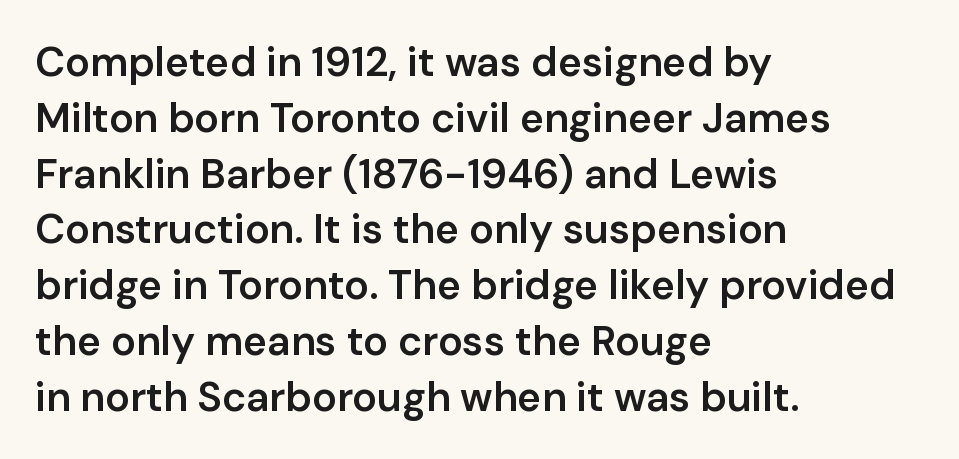
Q: Is the text bold? A: Semi-bold.
Q: Is the text italic (slanted)? A: No, it is upright.
Q: Is the typeface a serif or a sans-serif typeface? A: Sans-serif.
Q: Is the text underlined? A: No.
Q: How is the paragraph aligned? A: Left-aligned.
Q: Is the spacing between letters normal or unusually wide? A: Normal.
Q: Is the spacing between lines tight, normal or loose? A: Normal.
Q: Width (condensed, normal, or wide)? A: Normal.
Q: Stroke contrast? A: Low.
Q: x-height? A: Medium.
Q: Monospaced? A: No.
